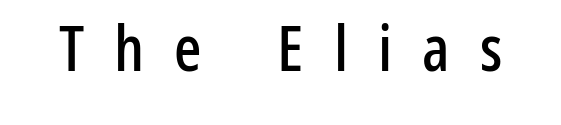
{"serif": "no", "italic": "no", "width": "condensed", "stroke_contrast": "low", "x_height": "medium", "monospaced": "no", "underline": "no", "letter_spacing": "wide", "letter_spacing_em": 0.47, "glyph_px": 64}
